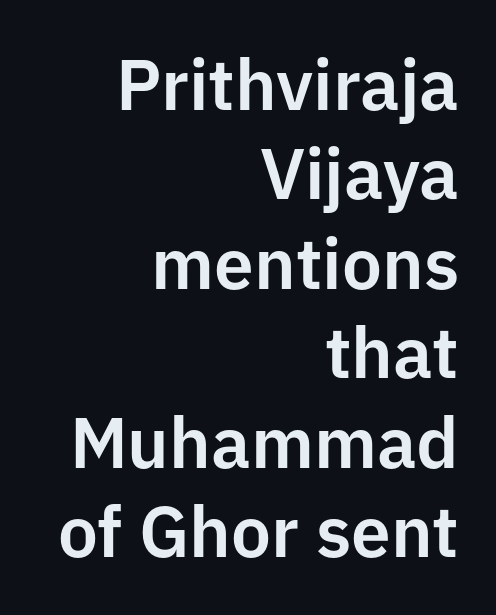
The image shows 71 px sans-serif type, upright; set right-aligned, normal line spacing (1.26x), normal letter spacing, not underlined; low stroke contrast and a medium x-height.
